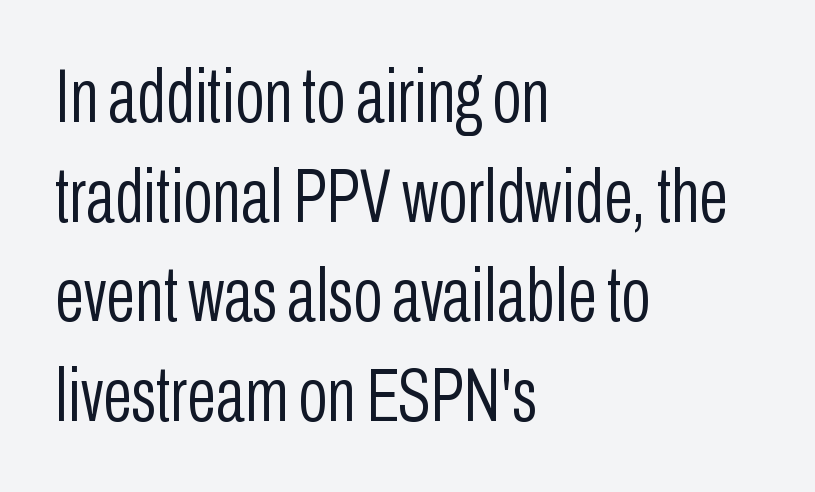
{"serif": "no", "italic": "no", "bold": "no", "weight": "light", "width": "condensed", "stroke_contrast": "low", "x_height": "medium", "monospaced": "no", "underline": "no", "align": "left", "line_spacing": "normal", "line_spacing_ratio": 1.31, "letter_spacing": "normal", "letter_spacing_em": 0.0, "glyph_px": 76}
